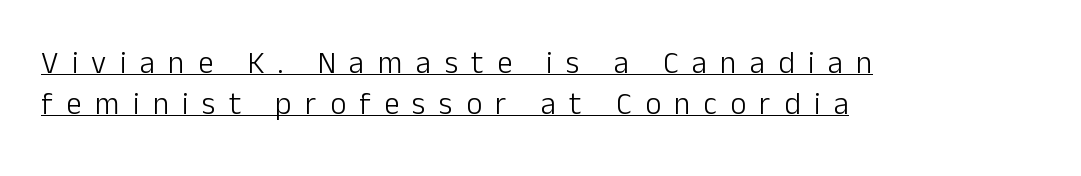
Serif or sans? Sans — the stroke terminals are bare. Between one letter and the next there's a generous, obvious gap. Successive baselines arrive at the customary interval. The lettering holds an erect, upright posture throughout. Where is the straight margin? On the left.
